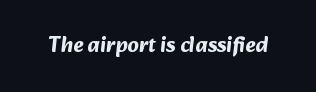
The image shows 22 px bold type; set normal letter spacing, not underlined.
